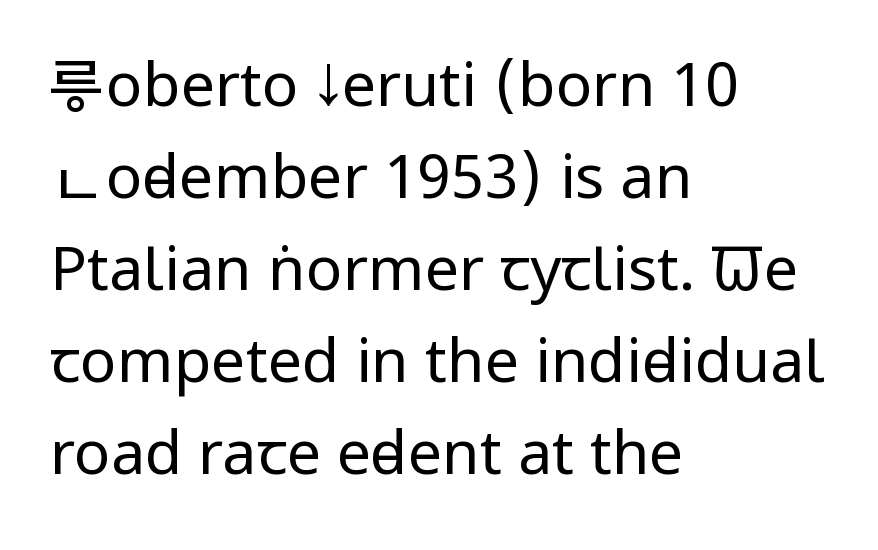
The face used here is a sans, in the tradition of grotesques and geometrics. These lines sit exactly where default settings would place them. Here the glyphs are tracked normally, forming tight word shapes. Line beginnings align vertically; line endings do not. The letters stand upright; this is a roman face.
